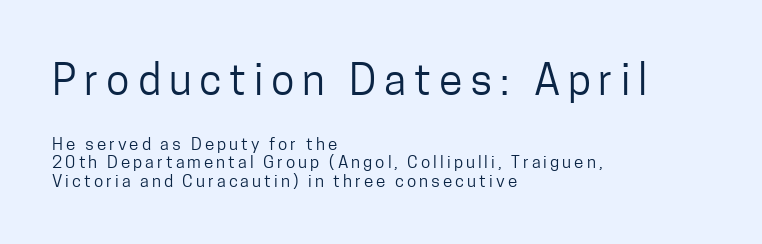
The image shows 43 px regular-weight, condensed sans-serif type, upright; set left-aligned, tight line spacing (1.08x), not underlined; the first (top) block is 2.53x larger; low stroke contrast and a medium x-height.
